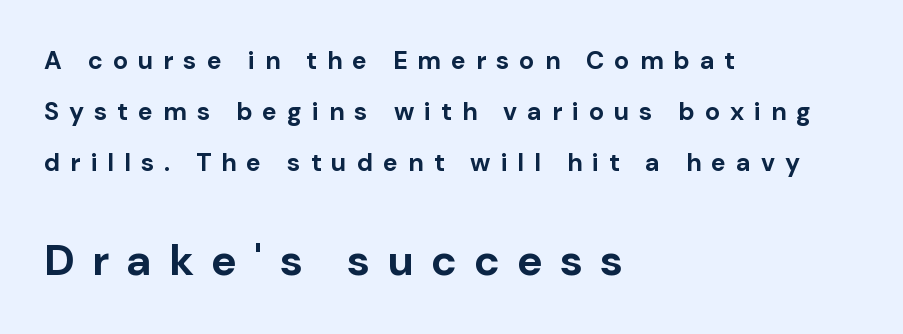
Q: Is the text bold? A: Yes.
Q: Is the text italic (slanted)? A: No, it is upright.
Q: Is the typeface a serif or a sans-serif typeface? A: Sans-serif.
Q: Is the text underlined? A: No.
Q: How is the paragraph aligned? A: Left-aligned.
Q: Is the spacing between letters normal or unusually wide? A: Unusually wide.
Q: Is the spacing between lines tight, normal or loose? A: Loose.
Q: Which block of text is set in a larger size, the first (top) or the second (bottom)? A: The second (bottom) one.
Q: Width (condensed, normal, or wide)? A: Normal.
Q: Stroke contrast? A: Low.
Q: x-height? A: Medium.
Q: Monospaced? A: No.
